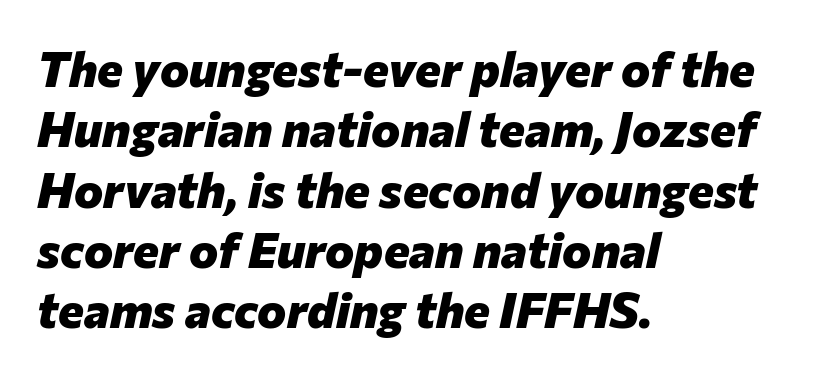
{"italic": "yes", "lean": "right", "slant_degrees": 12, "bold": "yes", "weight": "heavy", "width": "normal", "stroke_contrast": "low", "x_height": "medium", "monospaced": "no", "underline": "no", "align": "left", "line_spacing_ratio": 1.23, "letter_spacing": "normal", "letter_spacing_em": 0.0, "glyph_px": 49}
